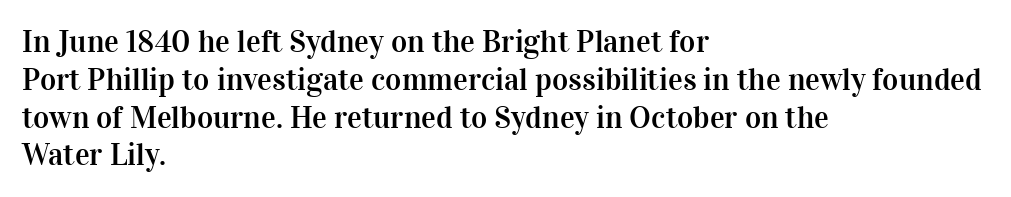
The image shows 31 px serif type, upright; set left-aligned, line spacing 1.22x, normal letter spacing, not underlined; high stroke contrast and a medium x-height.
